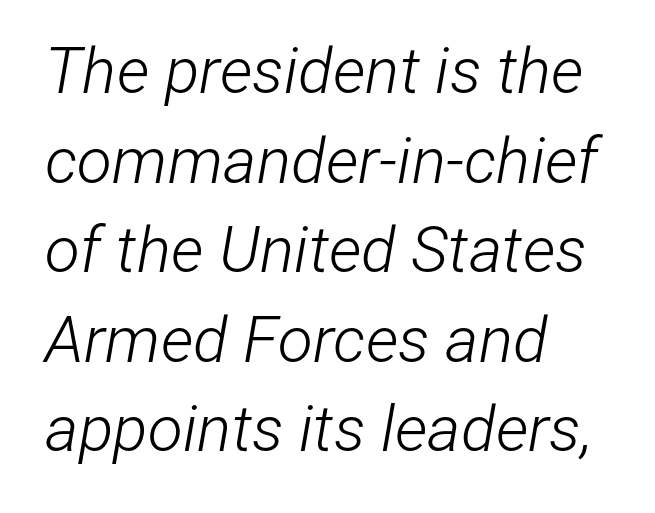
Type without underlining. Interline gaps are of average width in this sample. The glyphs look as if they've been sheared to an angle. The letters look calm and open, with moderate or lighter stems.
